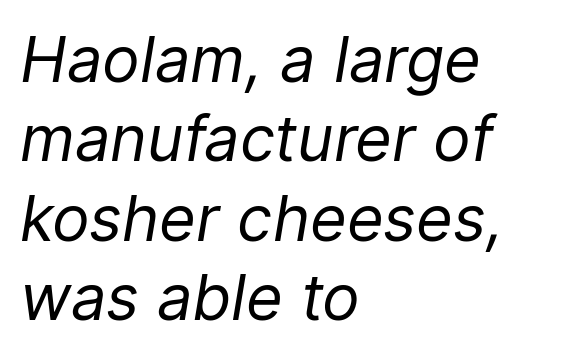
{"italic": "yes", "lean": "right", "slant_degrees": 9, "bold": "no", "weight": "regular", "width": "normal", "stroke_contrast": "low", "x_height": "medium", "monospaced": "no", "underline": "no", "align": "left", "line_spacing": "normal", "line_spacing_ratio": 1.26, "letter_spacing": "normal", "letter_spacing_em": 0.0, "glyph_px": 63}
